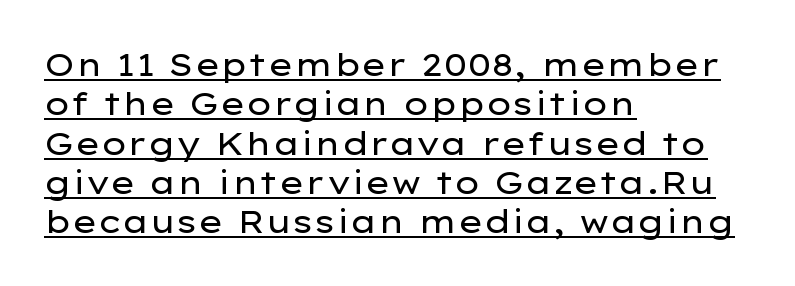
Default kerning and tracking; the words read as compact shapes. If you drew a ruler down the left edge, every line would touch it. Note: no serifs on the glyphs. Is there any slant? The stems are plumb. Underlined type.
